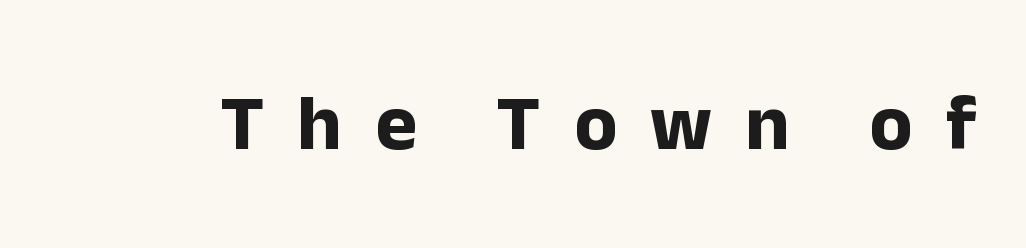
Thick stems and heavy bowls — unmistakably bold. Is this a sans? Yes — the strokes have no serifs. Honestly, the letter spacing is so wide it's the main thing you notice. The specimen omits any rule beneath the text block's lines.
